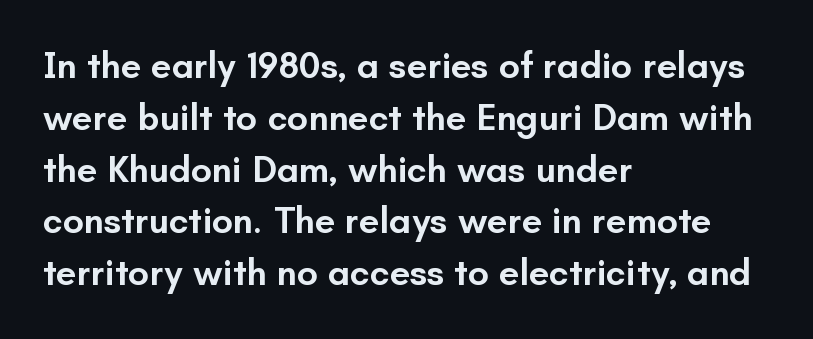
These lines were composed using upright roman letters. Do the characters align in a grid? No, the font is proportional. The lines in this sample share a left origin and differ only in where they stop. The gap between lines stays unmarked. Notice the strokes are somewhat thickened but not fully heavy: this is a semibold.
